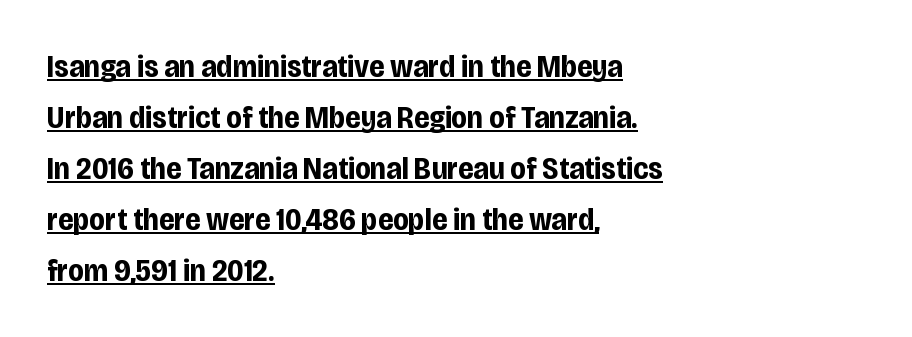
{"serif": "no", "italic": "no", "bold": "yes", "weight": "bold", "width": "condensed", "stroke_contrast": "low", "x_height": "large", "monospaced": "no", "underline": "yes", "align": "left", "line_spacing": "normal", "line_spacing_ratio": 1.59, "letter_spacing": "normal", "letter_spacing_em": 0.0, "glyph_px": 32}
